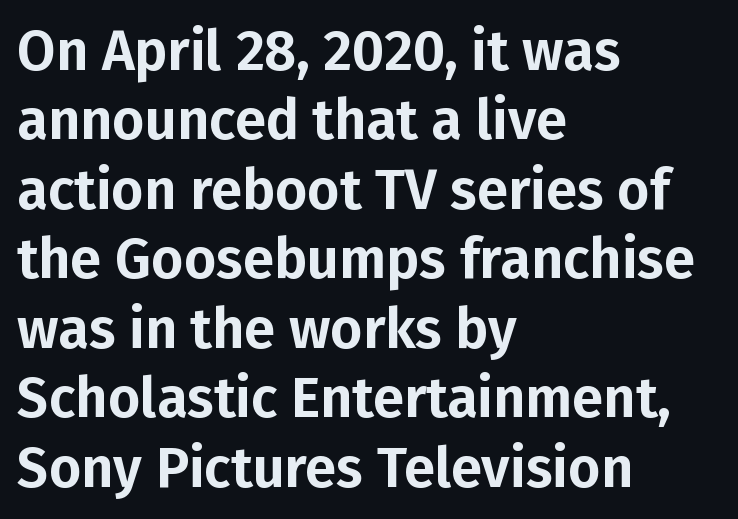
Q: Is the text italic (slanted)? A: No, it is upright.
Q: Is the typeface a serif or a sans-serif typeface? A: Sans-serif.
Q: Is the text underlined? A: No.
Q: How is the paragraph aligned? A: Left-aligned.
Q: Is the spacing between letters normal or unusually wide? A: Normal.
Q: Width (condensed, normal, or wide)? A: Normal.
Q: Stroke contrast? A: Low.
Q: x-height? A: Medium.
Q: Monospaced? A: No.
